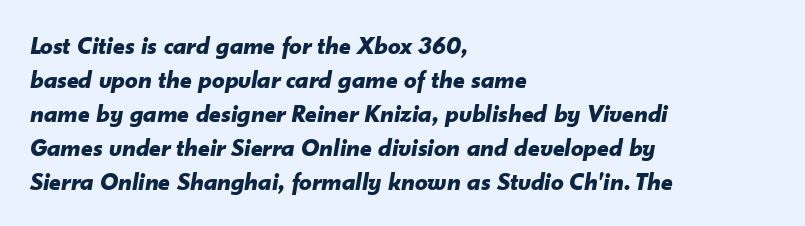
Glyph-to-glyph distance matches everyday printed text. A clean baseline with only descenders dipping below it. This sample keeps an unexceptional amount of space between lines. If you drew a line through each stem, it would be angled. The passage shown is emphatically bold.
